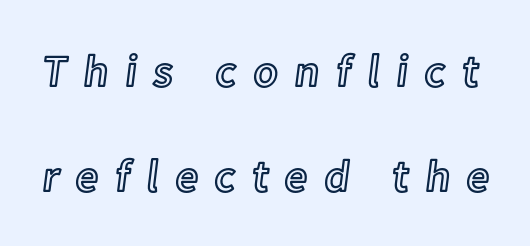
The image shows 45 px text type; set loose line spacing (2.34x), unusually wide letter spacing (+0.37 em), not underlined; a medium x-height.
